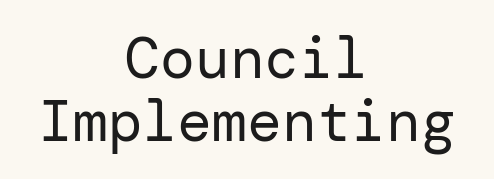
The image shows 58 px regular-weight sans-serif type, upright; set centered, tight line spacing (1.08x), normal letter spacing, not underlined; low stroke contrast and a medium x-height.
